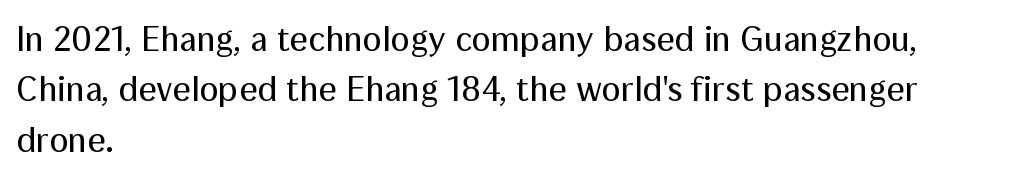
Stroke mass is kept to a normal reading level or below. Look at the bottom of the vertical strokes: they stop flat, with no serifs. The face used here is proportionally spaced, like ordinary book or web type. Each word holds together tightly as a unit, with standard inter-letter gaps. The baseline area is clear. Each new line begins a customary step beneath the previous one.
